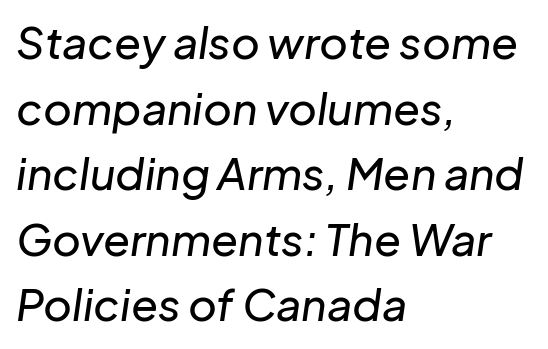
{"italic": "yes", "lean": "right", "slant_degrees": 8, "width": "normal", "stroke_contrast": "low", "x_height": "medium", "monospaced": "no", "underline": "no", "align": "left", "line_spacing": "normal", "line_spacing_ratio": 1.49, "letter_spacing": "normal", "letter_spacing_em": 0.0, "glyph_px": 44}
